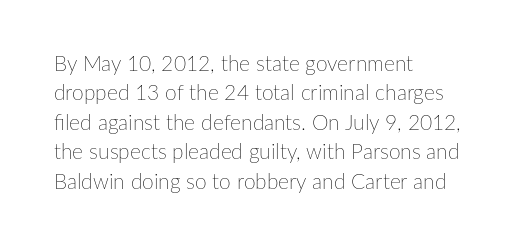
{"italic": "no", "bold": "no", "underline": "no", "align": "left", "line_spacing": "normal", "line_spacing_ratio": 1.4, "letter_spacing": "normal", "letter_spacing_em": 0.0, "glyph_px": 21}
